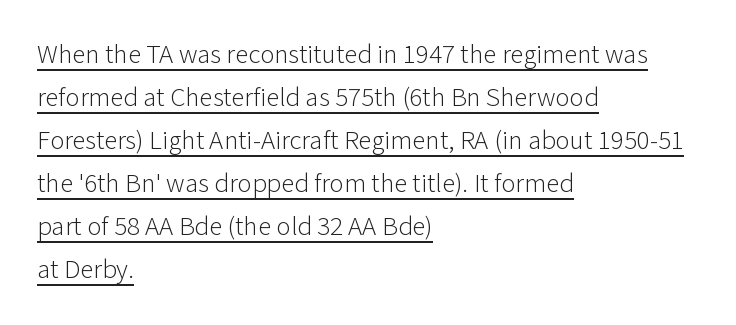
{"italic": "no", "bold": "no", "underline": "yes", "align": "left", "line_spacing": "normal", "line_spacing_ratio": 1.59, "letter_spacing": "normal", "letter_spacing_em": 0.0, "glyph_px": 27}
